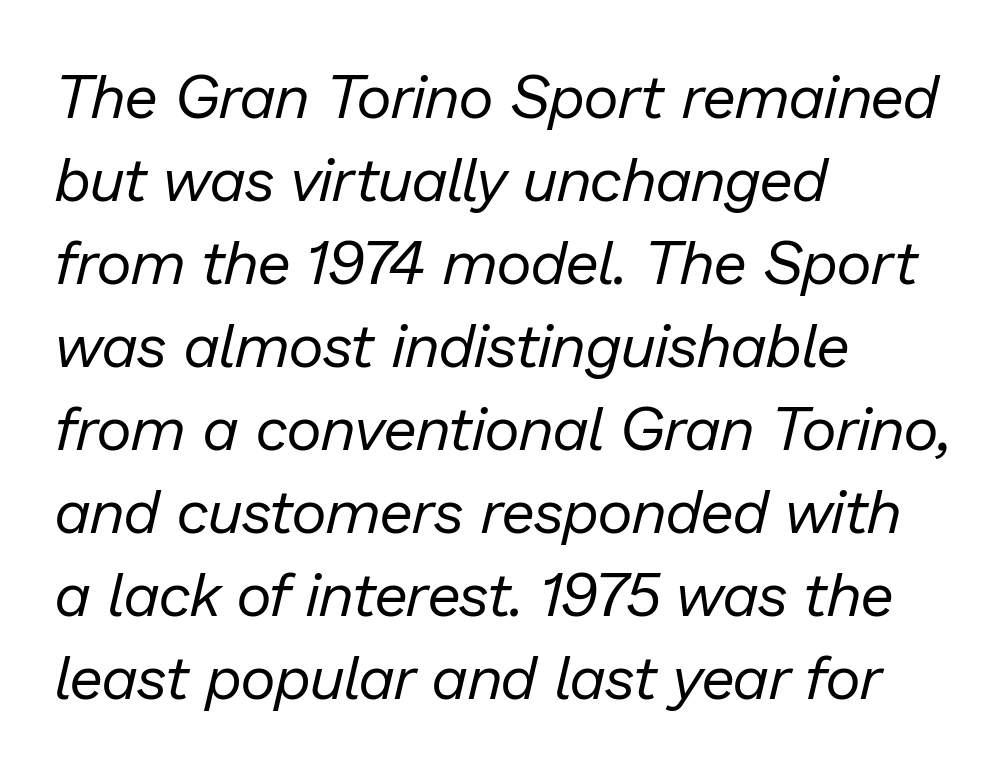
Short note: letters normally spaced. Students, observe: this is what conventionally led text looks like. Decoration check: the copy has no underline. The face used here is proportionally spaced, like ordinary book or web type. Visually the block forms a straight wall on the left and a jagged coastline on the right. Every character sits at an angle, as italics do.
